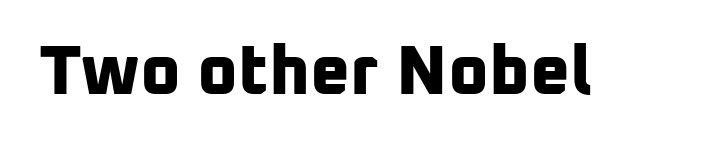
{"serif": "no", "bold": "yes", "weight": "bold", "width": "normal", "stroke_contrast": "low", "x_height": "medium", "monospaced": "no", "underline": "no", "letter_spacing": "normal", "letter_spacing_em": 0.0, "glyph_px": 69}
